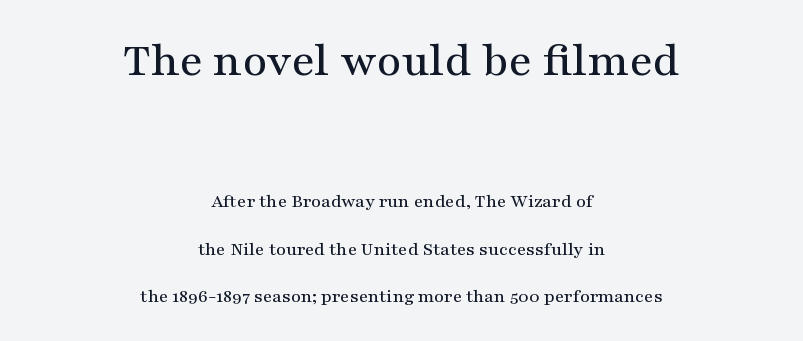
Q: Is the text italic (slanted)? A: No, it is upright.
Q: Is the typeface a serif or a sans-serif typeface? A: Serif.
Q: Is the text underlined? A: No.
Q: How is the paragraph aligned? A: Centered.
Q: Is the spacing between letters normal or unusually wide? A: Normal.
Q: Is the spacing between lines tight, normal or loose? A: Loose.
Q: Which block of text is set in a larger size, the first (top) or the second (bottom)? A: The first (top) one.
Q: Width (condensed, normal, or wide)? A: Wide.
Q: Stroke contrast? A: Medium.
Q: x-height? A: Medium.
Q: Monospaced? A: No.
